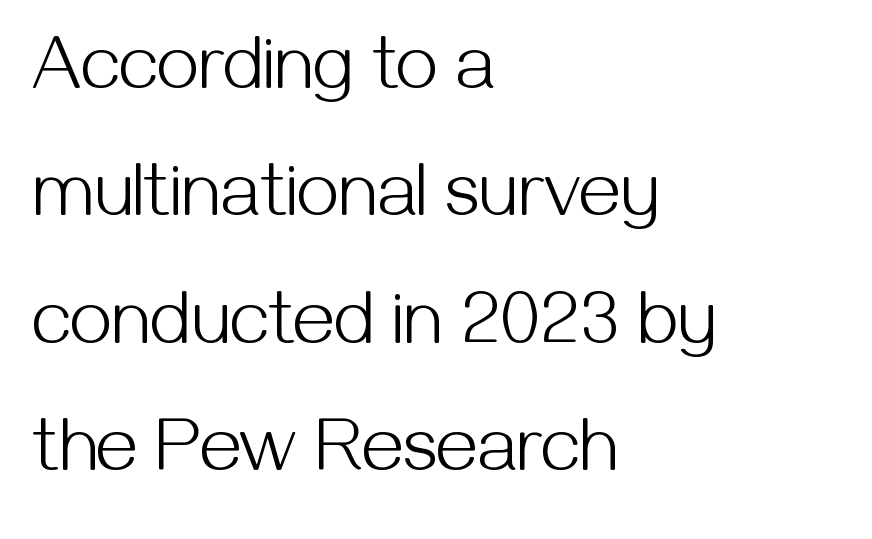
{"serif": "no", "italic": "no", "bold": "no", "weight": "light", "width": "normal", "stroke_contrast": "medium", "x_height": "medium", "monospaced": "no", "underline": "no", "align": "left", "line_spacing": "normal", "line_spacing_ratio": 1.7, "letter_spacing": "normal", "letter_spacing_em": 0.0, "glyph_px": 75}
